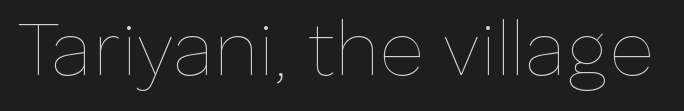
{"italic": "no", "bold": "no", "weight": "thin", "width": "normal", "stroke_contrast": "low", "x_height": "medium", "monospaced": "no", "underline": "no", "letter_spacing": "normal", "letter_spacing_em": 0.0, "glyph_px": 76}
